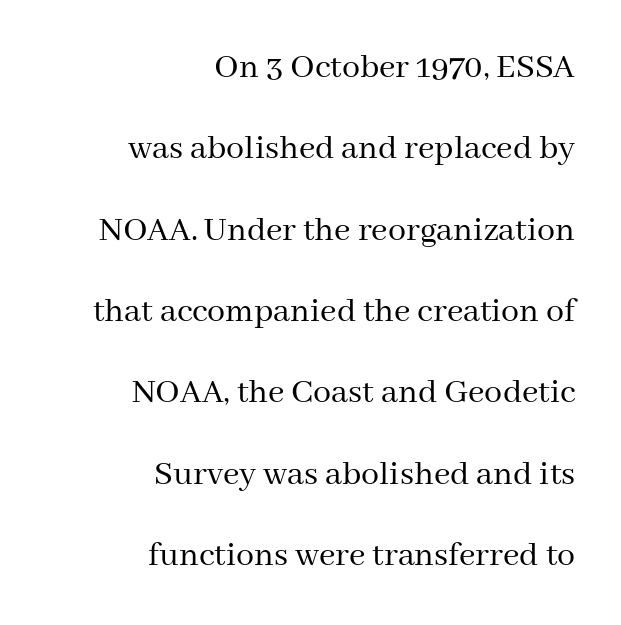
Any mark beneath the type? The region is blank. The vertical gap from one line to the next is large. Each letter keeps its own natural width here, so spacing adapts to shape. The passage shown is typeset with a serif family. Is this a heavy cut? Hardly; it is regular or lighter. Rendered with straight, roman letterforms.
